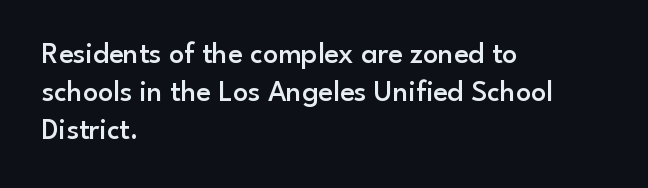
Q: Is the text bold? A: Semi-bold.
Q: Is the text italic (slanted)? A: No, it is upright.
Q: Is the typeface a serif or a sans-serif typeface? A: Sans-serif.
Q: Is the text underlined? A: No.
Q: How is the paragraph aligned? A: Left-aligned.
Q: Is the spacing between letters normal or unusually wide? A: Normal.
Q: Is the spacing between lines tight, normal or loose? A: Normal.
Q: Width (condensed, normal, or wide)? A: Normal.
Q: Stroke contrast? A: Low.
Q: x-height? A: Small.
Q: Monospaced? A: No.
